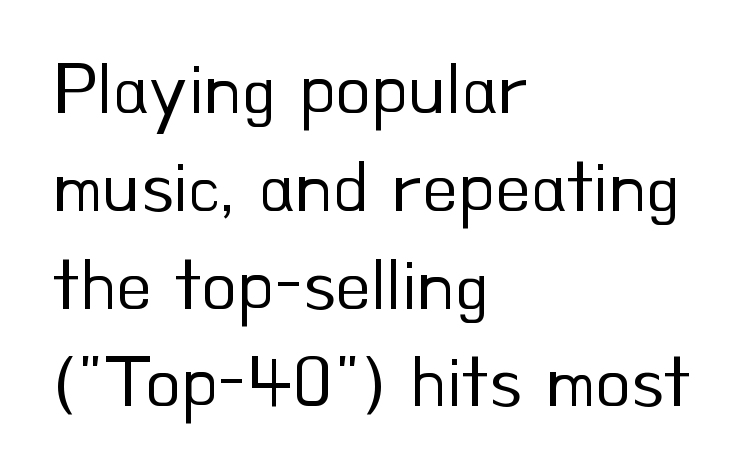
The image shows 73 px regular-weight sans-serif type, upright; set left-aligned, normal line spacing (1.34x), normal letter spacing, not underlined; low stroke contrast and a small x-height.
